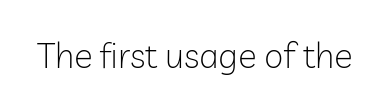
{"serif": "no", "italic": "no", "bold": "no", "weight": "light", "width": "normal", "stroke_contrast": "low", "x_height": "medium", "monospaced": "no", "underline": "no", "letter_spacing": "normal", "letter_spacing_em": 0.0, "glyph_px": 35}
